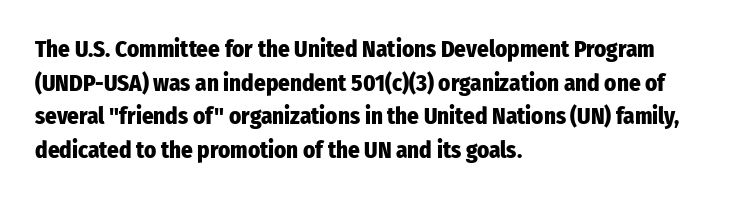
Q: Is the text bold? A: Yes.
Q: Is the text italic (slanted)? A: No, it is upright.
Q: Is the text underlined? A: No.
Q: How is the paragraph aligned? A: Left-aligned.
Q: Is the spacing between letters normal or unusually wide? A: Normal.
Q: Is the spacing between lines tight, normal or loose? A: Normal.
